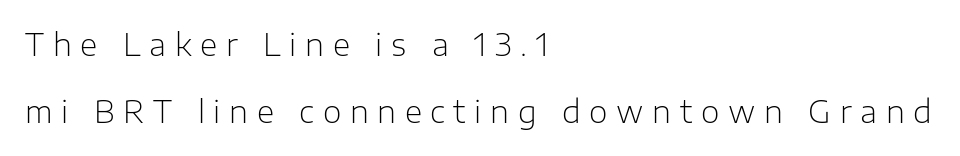
Q: Is the text bold? A: No.
Q: Is the text italic (slanted)? A: No, it is upright.
Q: Is the typeface a serif or a sans-serif typeface? A: Sans-serif.
Q: Is the text underlined? A: No.
Q: How is the paragraph aligned? A: Left-aligned.
Q: Is the spacing between letters normal or unusually wide? A: Unusually wide.
Q: Is the spacing between lines tight, normal or loose? A: Loose.
Q: Width (condensed, normal, or wide)? A: Normal.
Q: Stroke contrast? A: Low.
Q: x-height? A: Medium.
Q: Monospaced? A: No.
